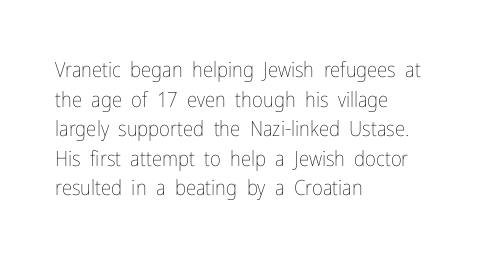
{"italic": "no", "bold": "no", "underline": "no", "align": "left", "line_spacing": "normal", "line_spacing_ratio": 1.41, "letter_spacing": "normal", "letter_spacing_em": 0.0, "glyph_px": 21}
